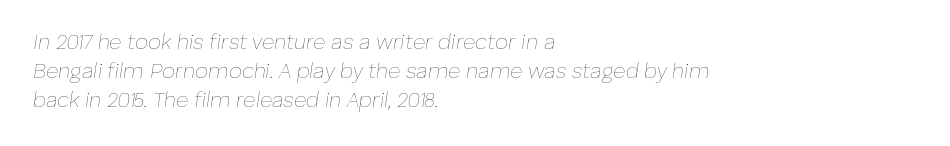
The image shows 21 px text type, italic (leaning right); set left-aligned, normal line spacing (1.38x), normal letter spacing, not underlined.
